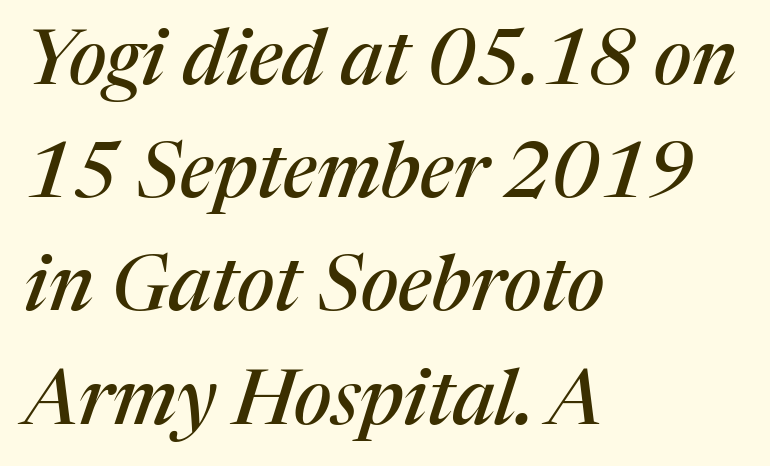
The image shows 77 px serif type, italic (leaning right); set left-aligned, normal line spacing (1.47x), normal letter spacing, not underlined; medium stroke contrast and a medium x-height.
